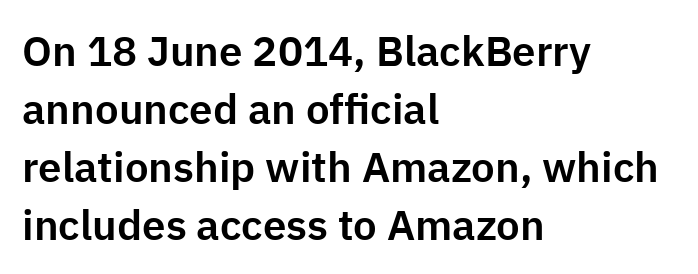
{"serif": "no", "italic": "no", "width": "normal", "stroke_contrast": "low", "x_height": "medium", "monospaced": "no", "underline": "no", "align": "left", "line_spacing": "normal", "line_spacing_ratio": 1.38, "letter_spacing": "normal", "letter_spacing_em": 0.0, "glyph_px": 42}
